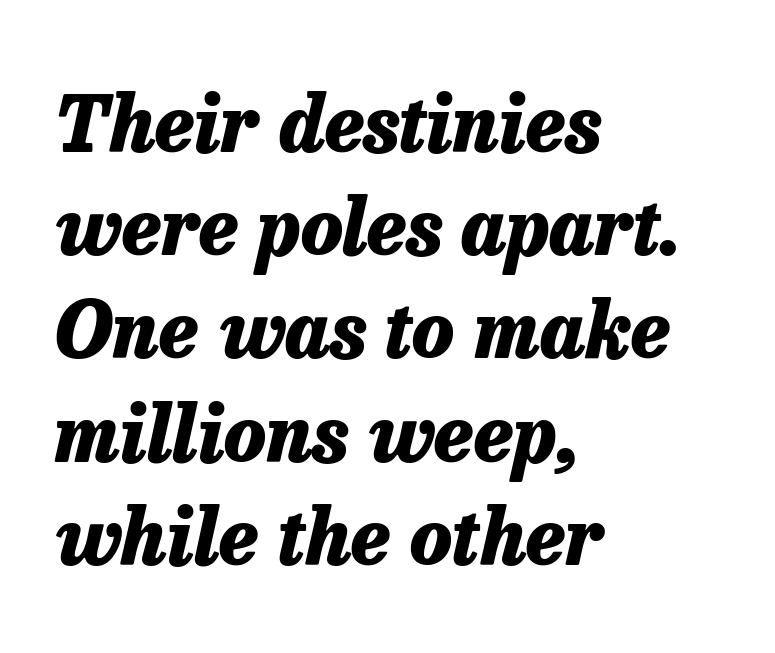
{"italic": "yes", "lean": "right", "slant_degrees": 13, "bold": "yes", "weight": "heavy", "width": "normal", "stroke_contrast": "low", "x_height": "medium", "monospaced": "no", "underline": "no", "align": "left", "line_spacing": "normal", "line_spacing_ratio": 1.34, "letter_spacing": "normal", "letter_spacing_em": 0.0, "glyph_px": 77}
